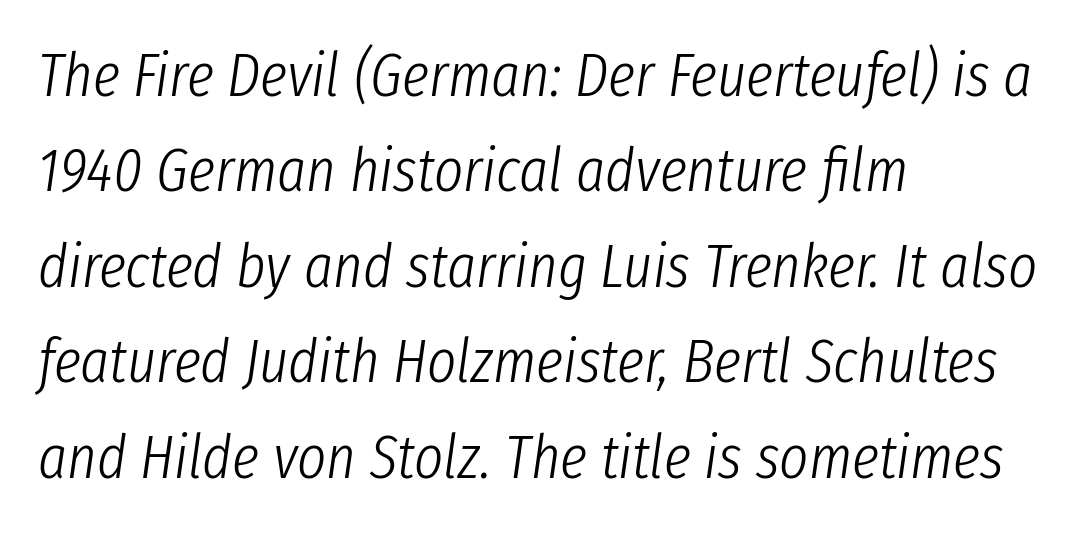
Counters stay open thanks to moderate or lighter strokes. Summary of vertical rhythm: regular, with standard interline spacing. You can tell it's italic because the verticals aren't actually vertical. Honestly, the letter spacing is just normal — you wouldn't notice it.
